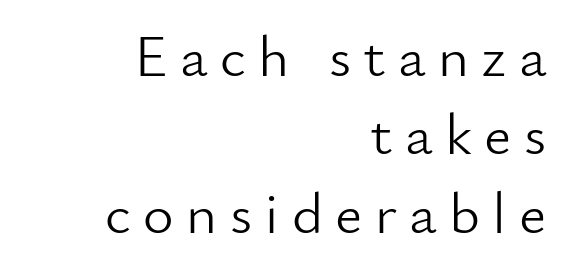
The image shows 59 px light sans-serif type, upright; set right-aligned, normal line spacing (1.33x), unusually wide letter spacing (+0.21 em), not underlined; low stroke contrast and a small x-height.
